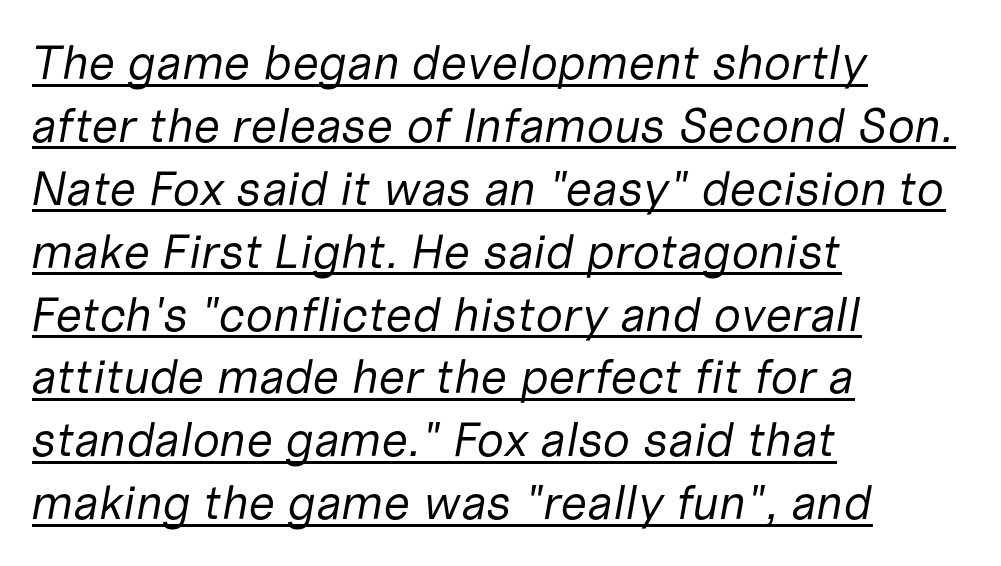
{"italic": "yes", "lean": "right", "slant_degrees": 10, "bold": "no", "weight": "regular", "width": "normal", "stroke_contrast": "low", "x_height": "medium", "monospaced": "no", "underline": "yes", "align": "left", "line_spacing": "normal", "line_spacing_ratio": 1.31, "letter_spacing": "normal", "letter_spacing_em": 0.0, "glyph_px": 48}
